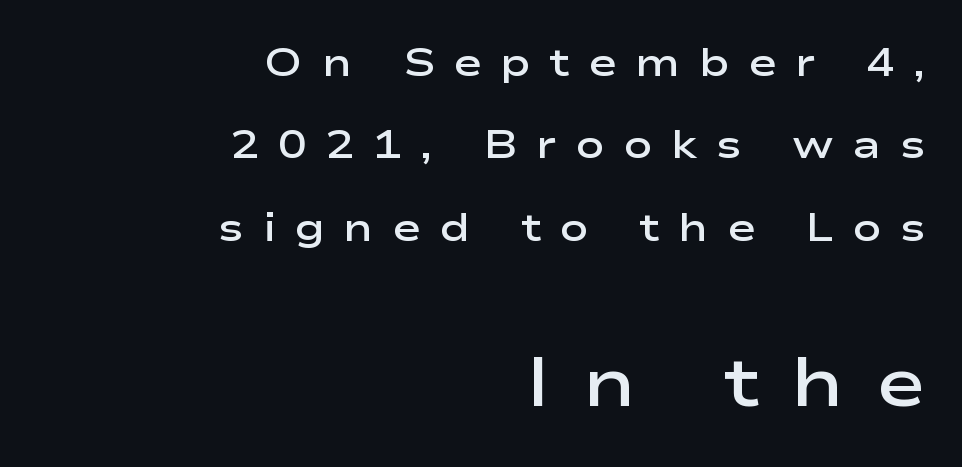
{"serif": "no", "italic": "no", "bold": "semi", "weight": "semibold", "width": "wide", "stroke_contrast": "low", "x_height": "medium", "monospaced": "no", "underline": "no", "align": "right", "line_spacing": "loose", "line_spacing_ratio": 2.11, "letter_spacing": "wide", "letter_spacing_em": 0.47, "larger_block": "second", "size_ratio": 1.74, "glyph_px": 68}
